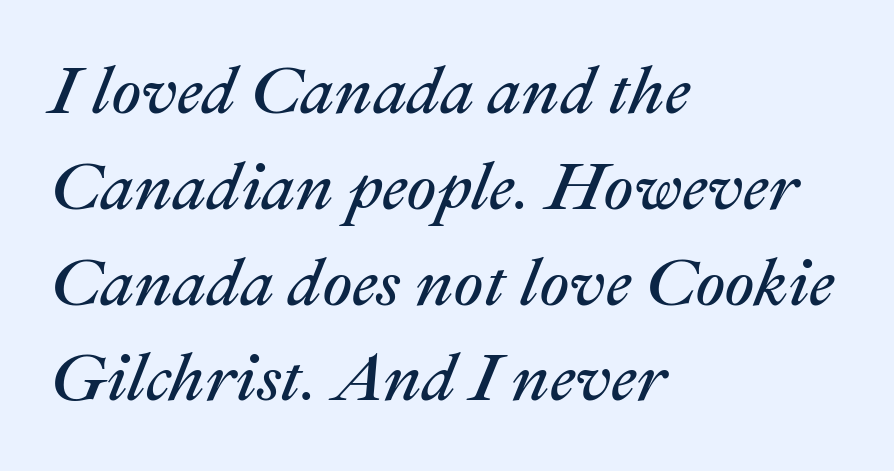
The letters sit at their default tracking, neither squeezed nor spread. The rag falls on the right side of this text block. Varying glyph widths throughout — classic text-font behaviour. Looking at the ascenders, they clearly lean.
